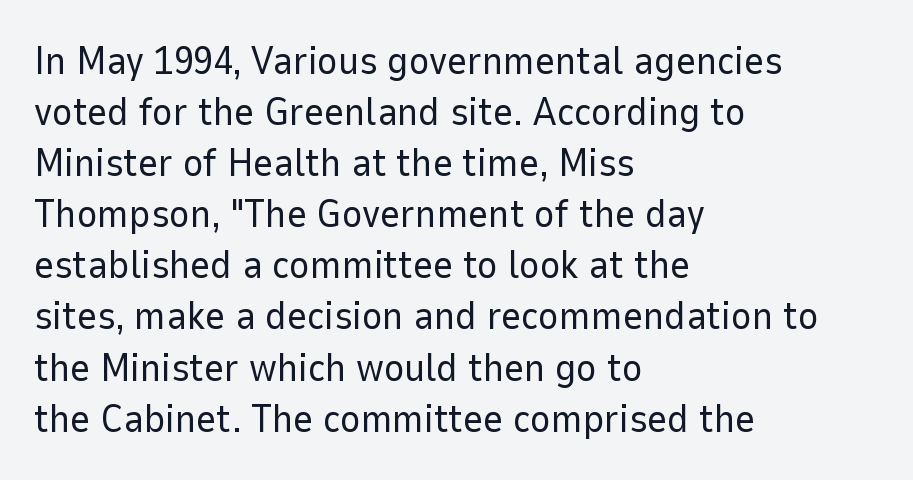
Q: Is the text bold? A: No.
Q: Is the text italic (slanted)? A: No, it is upright.
Q: Is the typeface a serif or a sans-serif typeface? A: Sans-serif.
Q: Is the text underlined? A: No.
Q: How is the paragraph aligned? A: Left-aligned.
Q: Is the spacing between letters normal or unusually wide? A: Normal.
Q: Is the spacing between lines tight, normal or loose? A: Normal.
Q: Width (condensed, normal, or wide)? A: Normal.
Q: Stroke contrast? A: Low.
Q: x-height? A: Medium.
Q: Monospaced? A: No.
